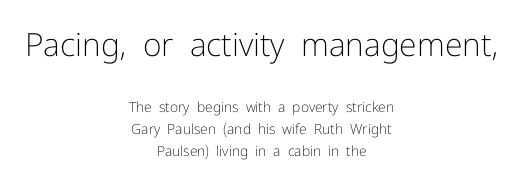
Q: Is the text bold? A: No.
Q: Is the text italic (slanted)? A: No, it is upright.
Q: Is the typeface a serif or a sans-serif typeface? A: Sans-serif.
Q: Is the text underlined? A: No.
Q: How is the paragraph aligned? A: Centered.
Q: Is the spacing between letters normal or unusually wide? A: Normal.
Q: Is the spacing between lines tight, normal or loose? A: Normal.
Q: Which block of text is set in a larger size, the first (top) or the second (bottom)? A: The first (top) one.
Q: Width (condensed, normal, or wide)? A: Normal.
Q: Stroke contrast? A: Low.
Q: x-height? A: Medium.
Q: Monospaced? A: No.
